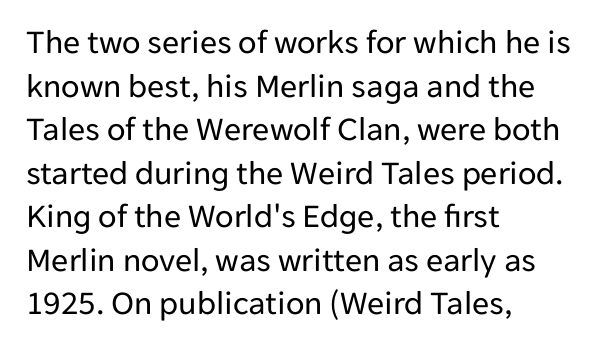
The image shows 34 px regular-weight sans-serif type, upright; set left-aligned, normal line spacing (1.28x), normal letter spacing, not underlined; low stroke contrast and a medium x-height.
